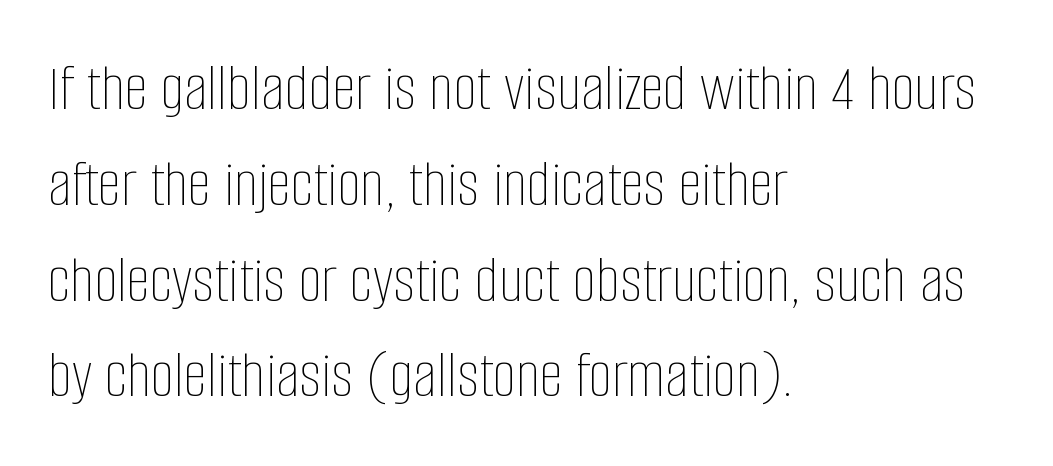
{"italic": "no", "bold": "no", "weight": "thin", "width": "condensed", "stroke_contrast": "low", "x_height": "large", "monospaced": "no", "underline": "no", "align": "left", "line_spacing": "normal", "line_spacing_ratio": 1.43, "letter_spacing": "normal", "letter_spacing_em": 0.0, "glyph_px": 67}
